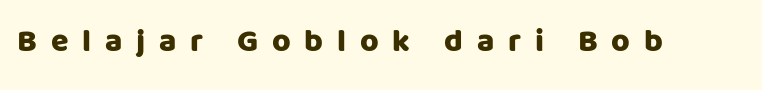
{"serif": "no", "italic": "no", "width": "normal", "stroke_contrast": "low", "x_height": "large", "monospaced": "no", "underline": "no", "letter_spacing": "wide", "letter_spacing_em": 0.43, "glyph_px": 32}
